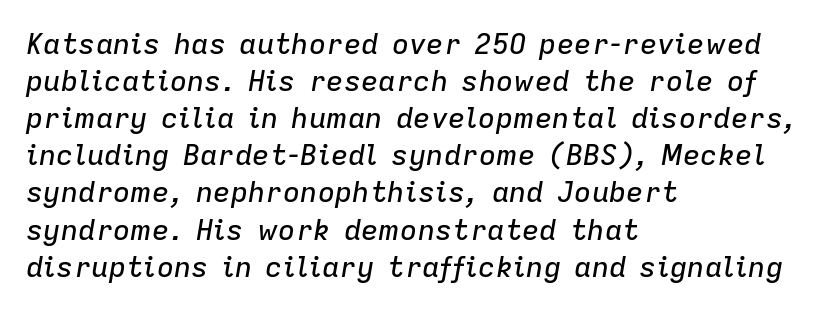
The image shows 29 px text type, italic (leaning right); set left-aligned, normal line spacing (1.28x), normal letter spacing, not underlined; low stroke contrast and a medium x-height.
